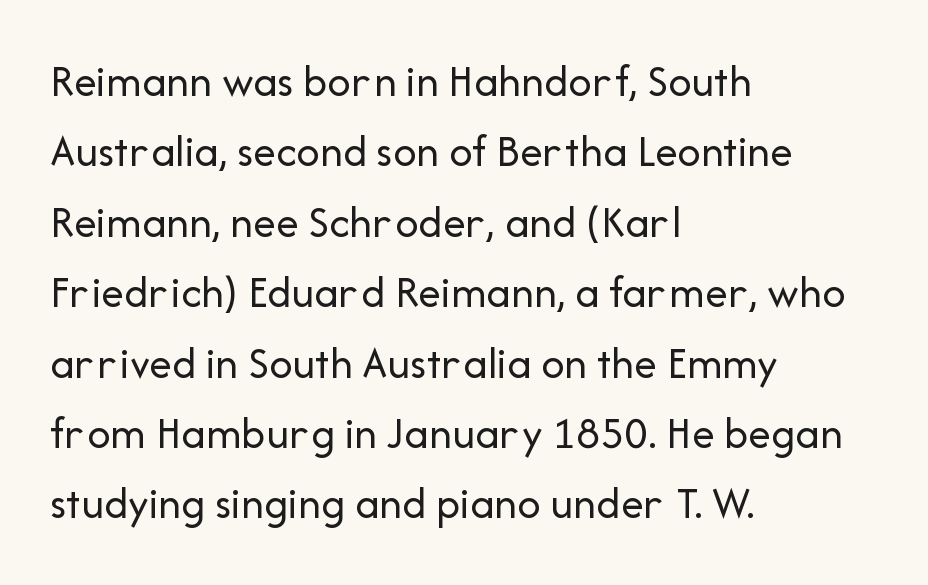
The image shows 46 px regular-weight sans-serif type, upright; set left-aligned, normal line spacing (1.53x), normal letter spacing, not underlined; low stroke contrast and a medium x-height.
